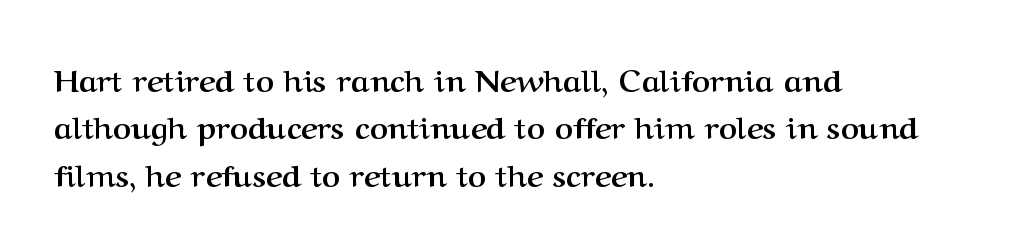
Q: Is the text bold? A: Yes.
Q: Is the text italic (slanted)? A: No, it is upright.
Q: Is the typeface a serif or a sans-serif typeface? A: Serif.
Q: Is the text underlined? A: No.
Q: How is the paragraph aligned? A: Left-aligned.
Q: Is the spacing between letters normal or unusually wide? A: Normal.
Q: Is the spacing between lines tight, normal or loose? A: Normal.
Q: Width (condensed, normal, or wide)? A: Normal.
Q: Stroke contrast? A: Medium.
Q: x-height? A: Medium.
Q: Monospaced? A: No.
